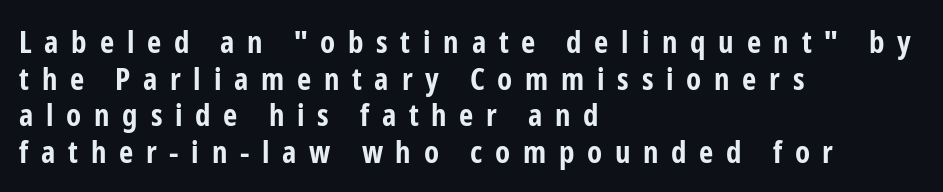
Emphasis by weight is at full strength: bold. Spacing verdict: proportional, widths tailored to each character. Characters follow at a spacing far wider than the type designer built in. Beneath every word, the page is bare.
